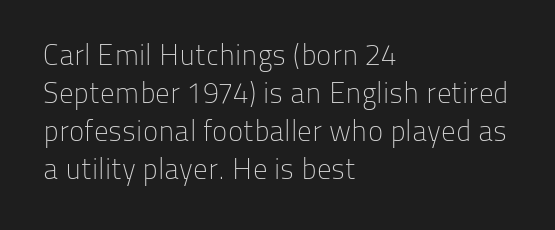
{"serif": "no", "italic": "no", "bold": "no", "weight": "light", "width": "normal", "stroke_contrast": "low", "x_height": "medium", "monospaced": "no", "underline": "no", "align": "left", "line_spacing": "normal", "line_spacing_ratio": 1.31, "letter_spacing": "normal", "letter_spacing_em": 0.0, "glyph_px": 29}
